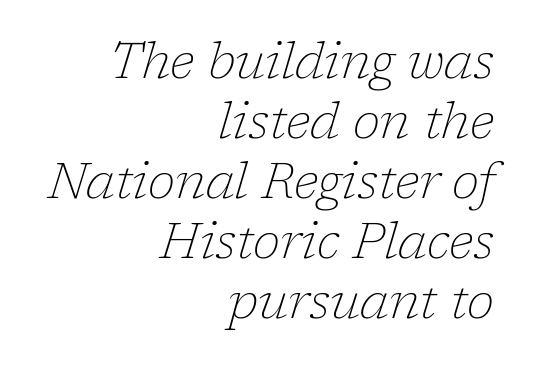
{"serif": "yes", "italic": "yes", "lean": "right", "slant_degrees": 17, "bold": "no", "weight": "thin", "width": "normal", "stroke_contrast": "low", "x_height": "medium", "monospaced": "no", "underline": "no", "align": "right", "line_spacing_ratio": 1.2, "letter_spacing": "normal", "letter_spacing_em": 0.0, "glyph_px": 50}
